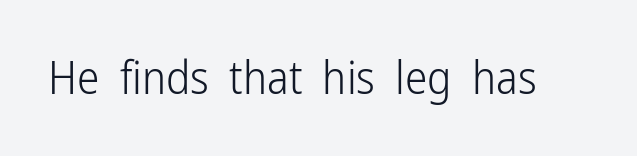
{"serif": "no", "italic": "no", "bold": "no", "weight": "light", "width": "condensed", "stroke_contrast": "low", "x_height": "medium", "monospaced": "no", "underline": "no", "letter_spacing": "normal", "letter_spacing_em": 0.0, "glyph_px": 45}
